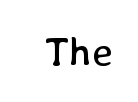
{"italic": "no", "bold": "no", "weight": "regular", "width": "normal", "stroke_contrast": "low", "x_height": "medium", "monospaced": "no", "underline": "no", "letter_spacing": "normal", "letter_spacing_em": 0.0, "glyph_px": 41}
